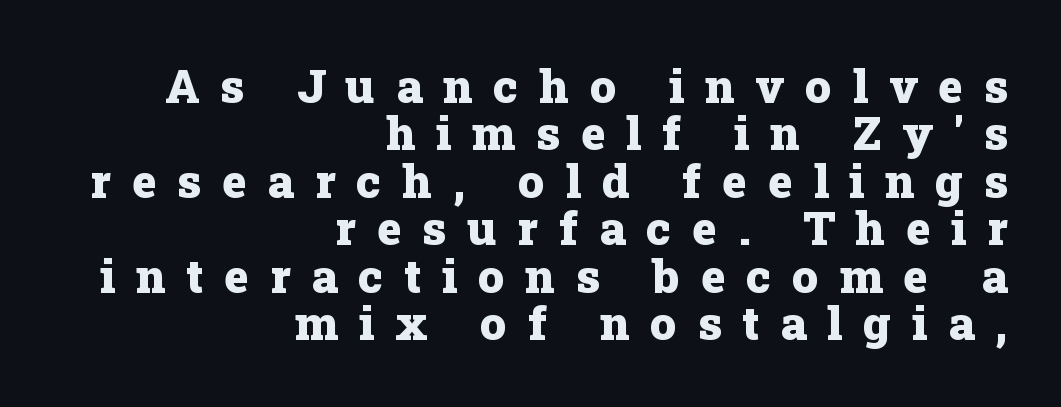
The image shows 47 px heavy serif type, upright; set right-aligned, tight line spacing (1.01x), unusually wide letter spacing (+0.44 em), not underlined; low stroke contrast and a medium x-height.
